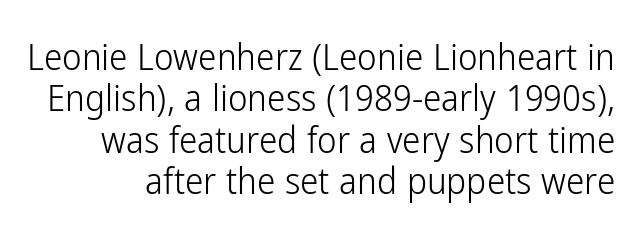
The image shows 37 px light, condensed sans-serif type, upright; set tight line spacing (1.12x), normal letter spacing, not underlined; low stroke contrast and a medium x-height.
